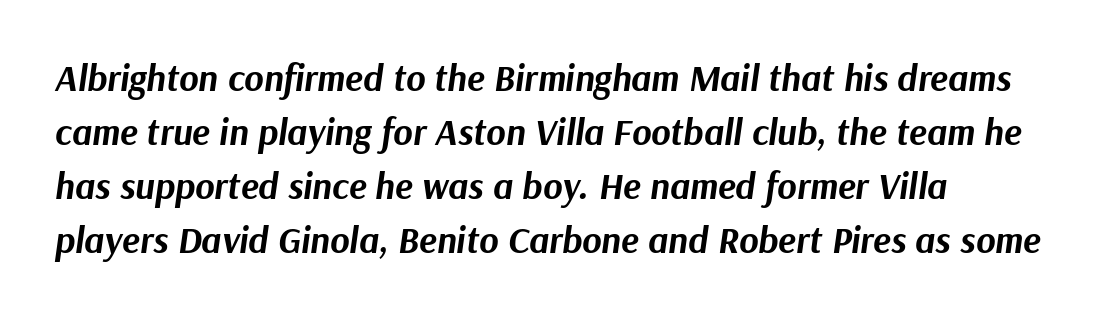
The image shows 37 px bold type, italic (leaning right); set normal line spacing (1.46x), normal letter spacing, not underlined; medium stroke contrast and a medium x-height.
